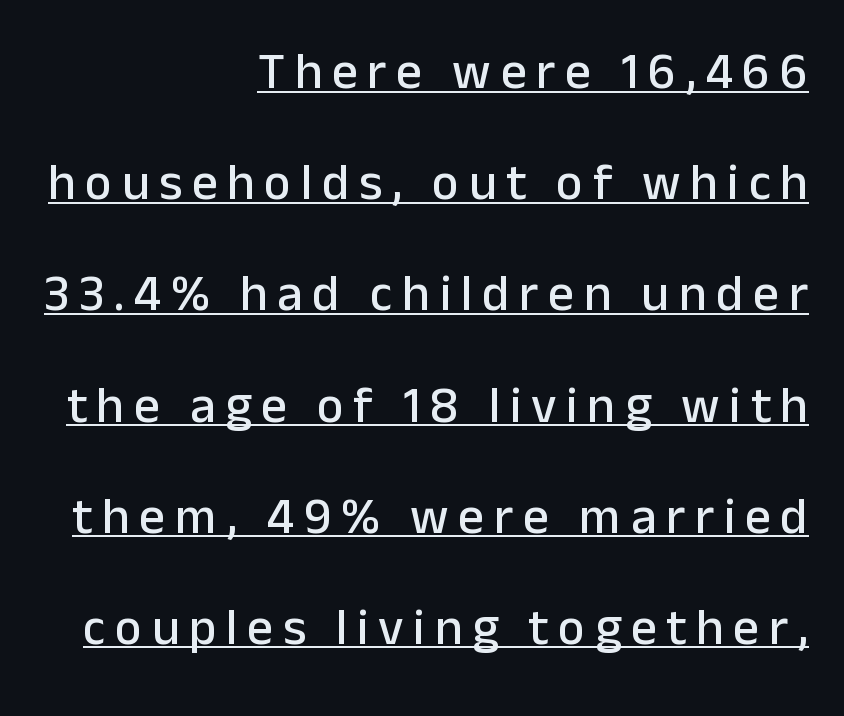
What's the leading like? Stretched, with rows far apart. Examine the stroke ends and you'll find no serifs. The lettering is marked with a stroke running underneath it. Caption: multi-line text, flush right, ragged left. A typesetter would call this proportional, since set widths differ per character.
